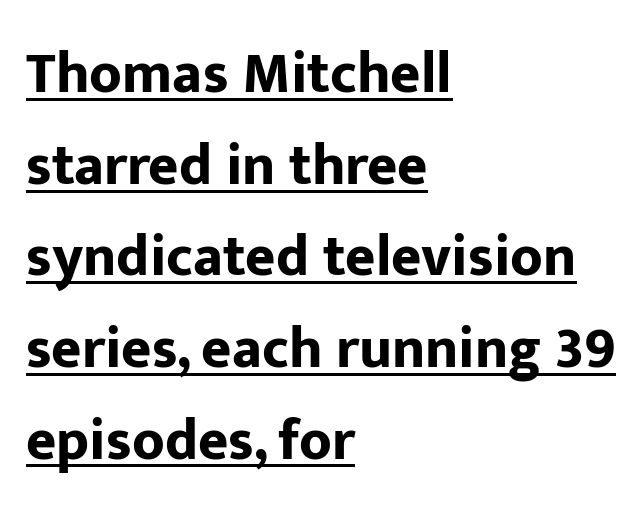
{"serif": "no", "italic": "no", "bold": "yes", "weight": "bold", "width": "normal", "stroke_contrast": "low", "x_height": "medium", "monospaced": "no", "underline": "yes", "align": "left", "line_spacing": "normal", "line_spacing_ratio": 1.58, "letter_spacing": "normal", "letter_spacing_em": 0.0, "glyph_px": 58}
